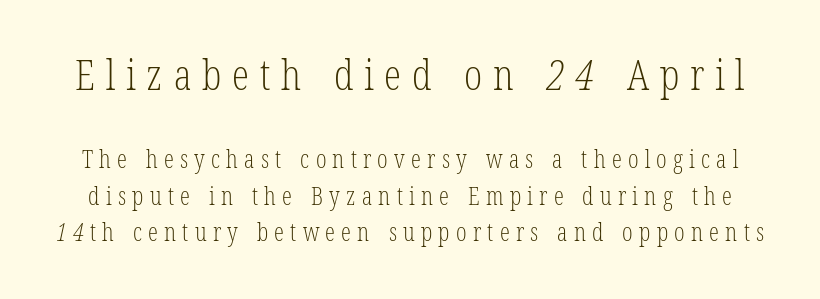
Display-style spreading of the glyphs; the letterfit is very open. Proportional: the letters do not fall into vertical columns. The zone under the glyphs is completely vacant. Which of the two is more prominent by size? The first, at the top. The strokes are not fattened; the text isn't bold.
